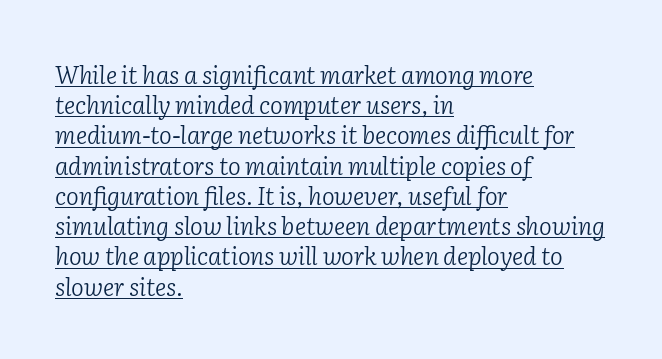
The typography opts for an oblique posture over an upright one. This is underlined copy, the kind a proofreader might mark for attention. Is there much room between lines? A standard amount, neither cramped nor airy. The font is comparable to plain body text, perhaps lighter.
